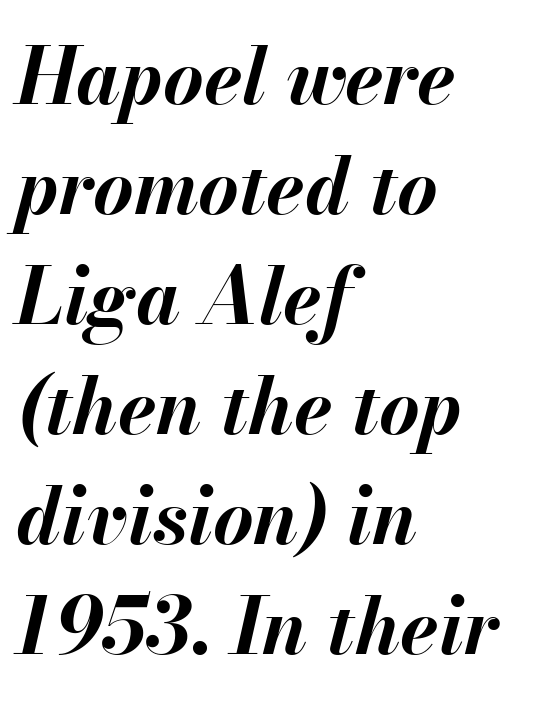
Q: Is the text bold? A: Yes.
Q: Is the text italic (slanted)? A: Yes, it leans right by about 13 degrees.
Q: Is the text underlined? A: No.
Q: How is the paragraph aligned? A: Left-aligned.
Q: Is the spacing between letters normal or unusually wide? A: Normal.
Q: Is the spacing between lines tight, normal or loose? A: Normal.
Q: Width (condensed, normal, or wide)? A: Normal.
Q: Stroke contrast? A: Medium.
Q: x-height? A: Small.
Q: Monospaced? A: No.
